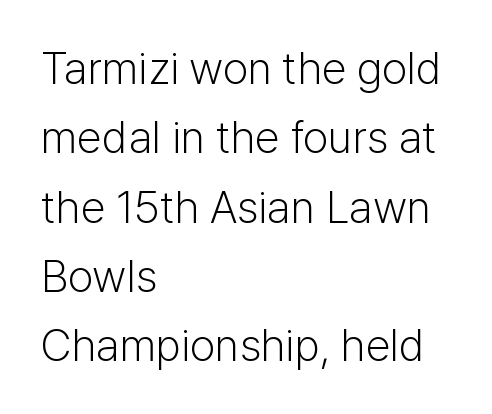
This block has exactly the height ordinary leading produces. Bare-footed words on every line. The font family rendered here belongs to the sans-serif group. This sample uses an upright cut, with every glyph sitting square on the baseline. Do the characters align in a grid? No, the font is proportional. Glyph-to-glyph distance matches everyday printed text.
